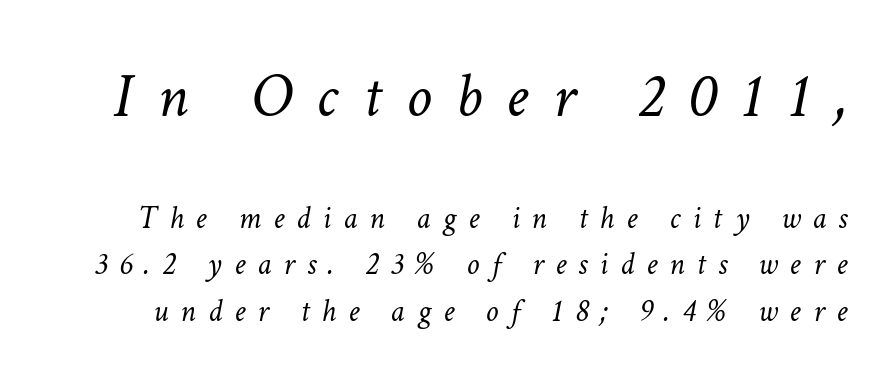
This rendering features lettering with no underline. How are the letters spaced? Widely, with obvious added tracking. Think of a printed novel: that variable character pitch is what you see here. This sample uses an oblique cut, with every glyph tilted off the vertical.
